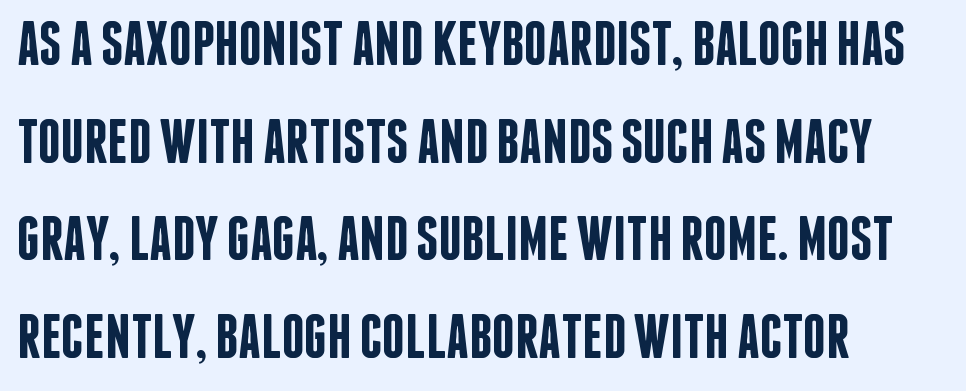
The image shows 63 px semibold, condensed sans-serif type, upright; set left-aligned, normal line spacing (1.55x), normal letter spacing, not underlined; low stroke contrast and a large x-height.
